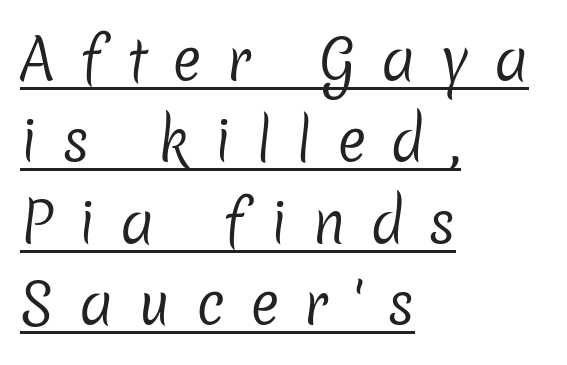
The font sits on the lighter half of the weight spectrum, regular included. Vertical spacing — default. Typographically, this falls in the sans-serif category. Underline: present.
